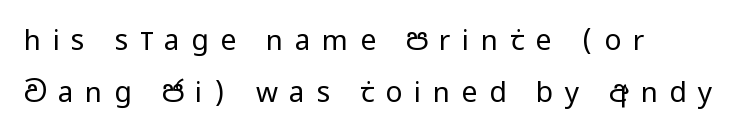
Q: Is the text bold? A: No.
Q: Is the text italic (slanted)? A: No, it is upright.
Q: Is the typeface a serif or a sans-serif typeface? A: Sans-serif.
Q: Is the text underlined? A: No.
Q: Is the spacing between letters normal or unusually wide? A: Unusually wide.
Q: Width (condensed, normal, or wide)? A: Condensed.
Q: Stroke contrast? A: Low.
Q: x-height? A: Large.
Q: Monospaced? A: No.
